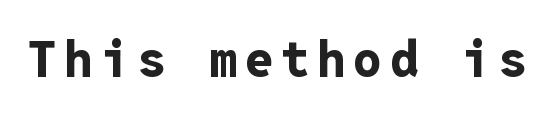
The image shows 50 px bold sans-serif type, upright, monospaced; set not underlined; low stroke contrast and a medium x-height.
